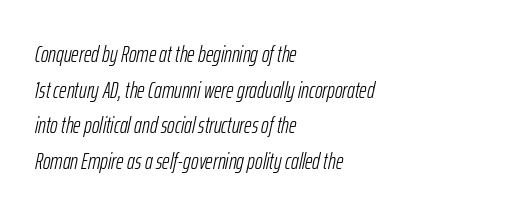
{"italic": "yes", "lean": "right", "slant_degrees": 12, "bold": "no", "underline": "no", "align": "left", "line_spacing": "normal", "line_spacing_ratio": 1.55, "letter_spacing": "normal", "letter_spacing_em": 0.0, "glyph_px": 23}
